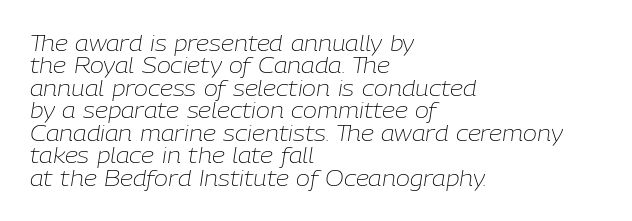
{"italic": "yes", "lean": "right", "slant_degrees": 9, "bold": "no", "underline": "no", "align": "left", "line_spacing": "tight", "line_spacing_ratio": 1.07, "letter_spacing": "normal", "letter_spacing_em": 0.0, "glyph_px": 21}
